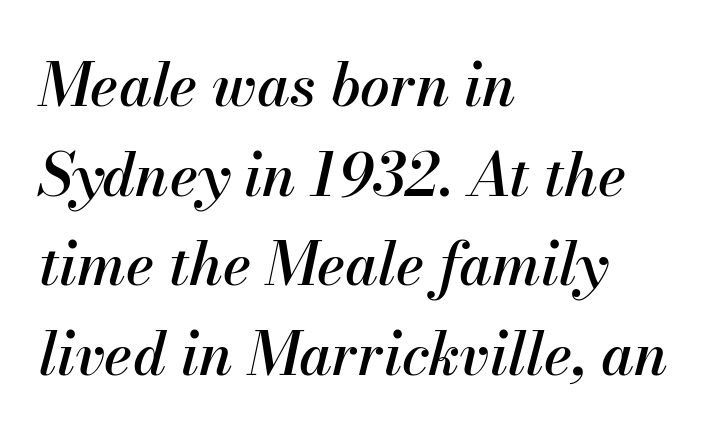
The image shows 59 px text type, italic (leaning right); set left-aligned, normal line spacing (1.52x), normal letter spacing, not underlined; medium stroke contrast and a small x-height.
